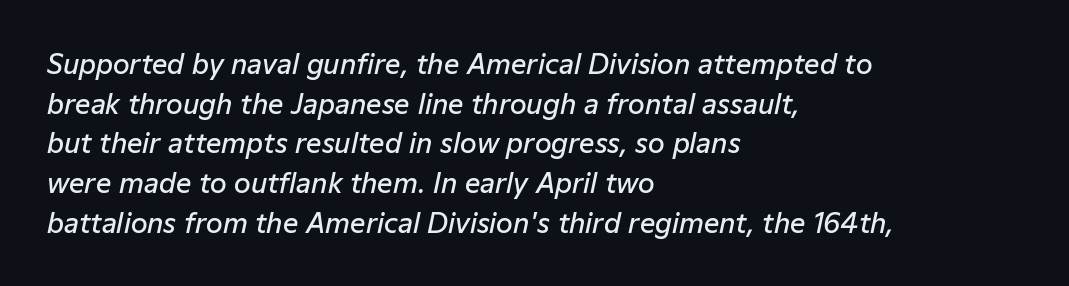
Strokes here are thickened, but only to semibold level. Left-aligned paragraph, ragged on the right. Rows of type keep a routine distance in the vertical direction. Every character sits at an angle, as italics do. Observe the ordinary spacing: letters are neighbours, not strangers.
